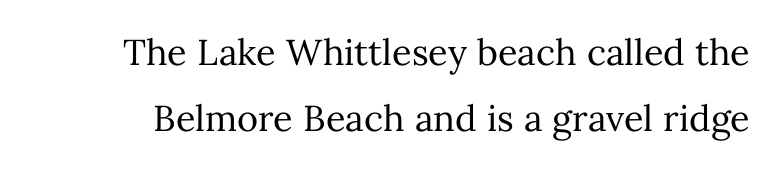
Q: Is the text bold? A: No.
Q: Is the text italic (slanted)? A: No, it is upright.
Q: Is the text underlined? A: No.
Q: Is the spacing between letters normal or unusually wide? A: Normal.
Q: Width (condensed, normal, or wide)? A: Normal.
Q: Stroke contrast? A: Medium.
Q: x-height? A: Medium.
Q: Monospaced? A: No.
